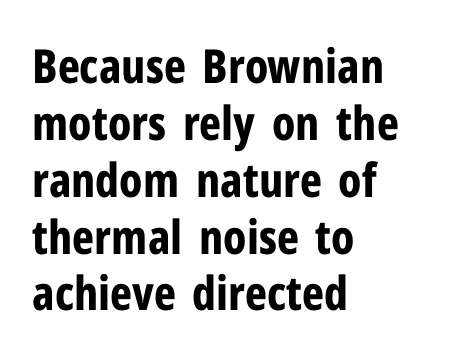
The image shows 47 px bold, condensed sans-serif type, upright; set left-aligned, line spacing 1.21x, normal letter spacing, not underlined; low stroke contrast and a medium x-height.
